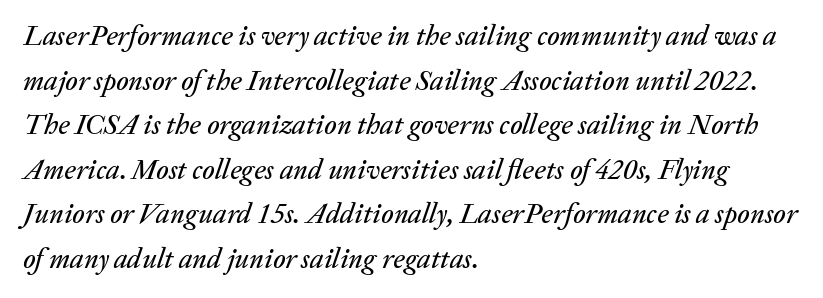
Q: Is the text italic (slanted)? A: Yes, it leans right by about 20 degrees.
Q: Is the text underlined? A: No.
Q: How is the paragraph aligned? A: Left-aligned.
Q: Is the spacing between letters normal or unusually wide? A: Normal.
Q: Is the spacing between lines tight, normal or loose? A: Normal.
Q: Width (condensed, normal, or wide)? A: Normal.
Q: Stroke contrast? A: Low.
Q: x-height? A: Medium.
Q: Monospaced? A: No.
